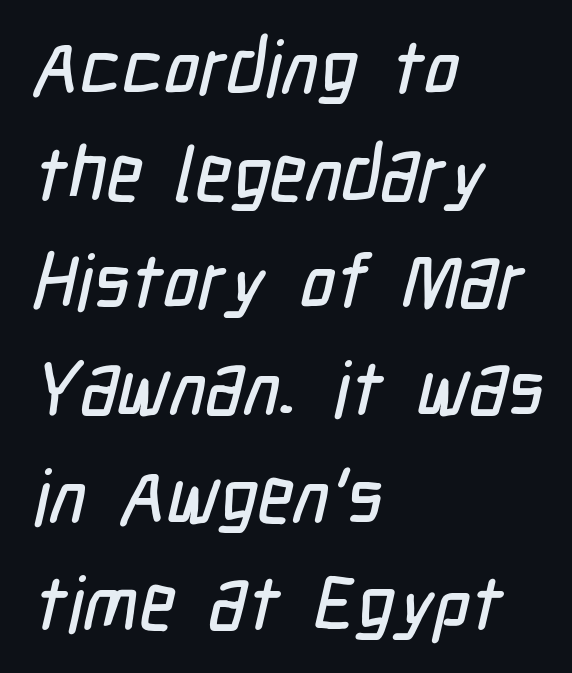
This block has exactly the height ordinary leading produces. The compositor pushed each line to the left boundary. Descenders are the only things crossing below the line. Serif or sans? Sans — the stroke terminals are bare.
